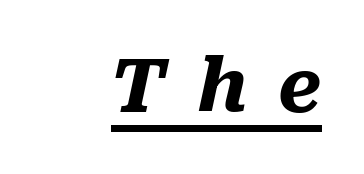
{"italic": "yes", "lean": "right", "slant_degrees": 10, "bold": "yes", "weight": "heavy", "width": "normal", "stroke_contrast": "medium", "x_height": "medium", "monospaced": "no", "underline": "yes", "letter_spacing": "wide", "letter_spacing_em": 0.41, "glyph_px": 74}
